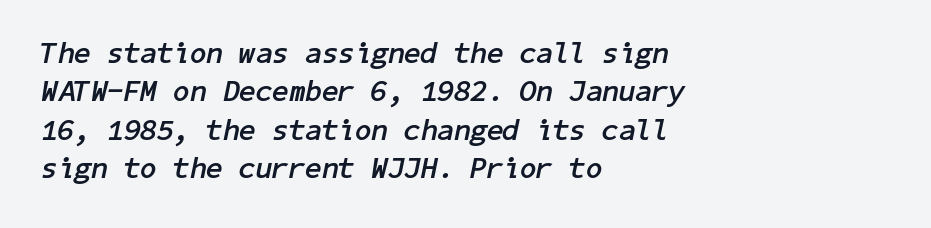
Rendered with sloped, italic letterforms. Does the leading feel generous? No, just average. The glyphs are unaccompanied by any horizontal stroke below them. Notice how the passage keeps a crisp vertical edge on the left only. Compared with an ordinary text face, these strokes are far heavier — a full bold.
